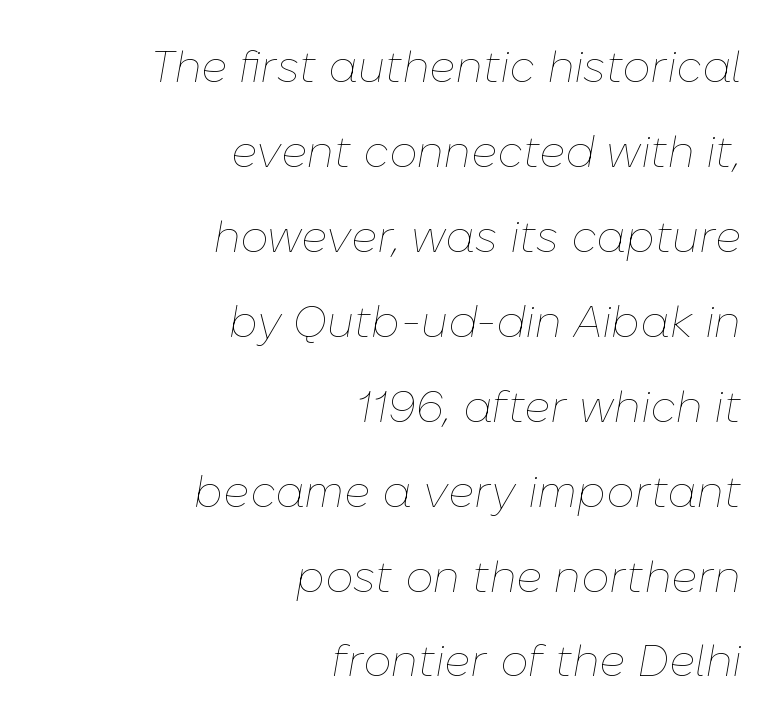
The text block is weighted toward the right margin, trailing off unevenly leftward. Stroke mass is kept to a normal reading level or below. Short note: letters normally spaced. When letters slant like this, we call the style italic.
